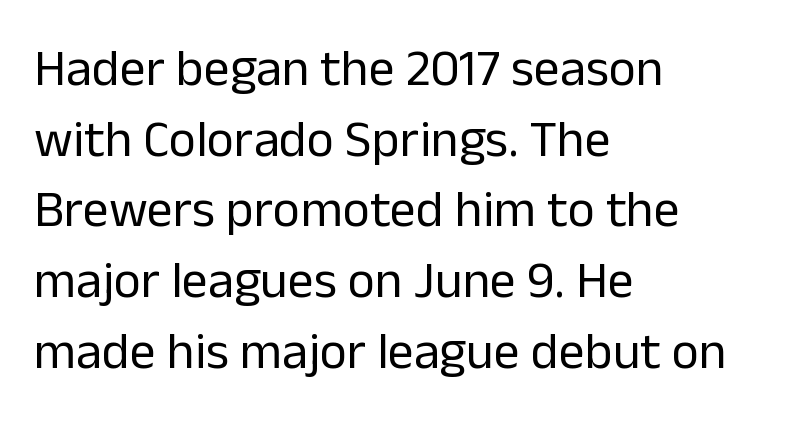
The image shows 52 px regular-weight sans-serif type, upright; set left-aligned, normal line spacing (1.36x), normal letter spacing, not underlined; low stroke contrast and a medium x-height.
